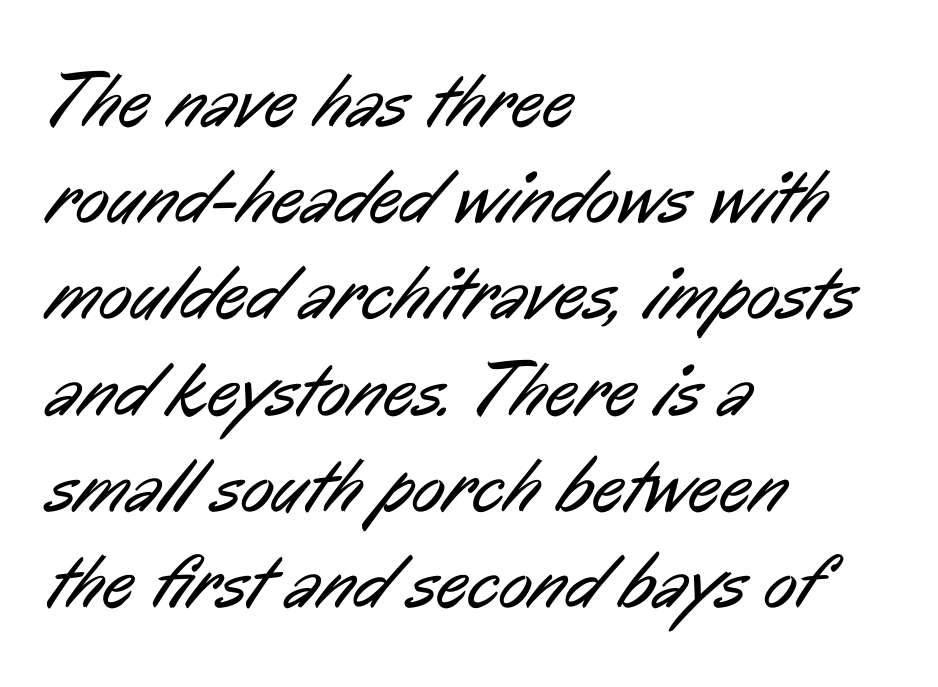
Counters stay open thanks to moderate or lighter strokes. Beneath every word, the page is bare. Typographically, this falls in the sans-serif category. A typesetter would call this proportional, since set widths differ per character. These lines sit exactly where default settings would place them. In CSS terms this would be text-align: left.
